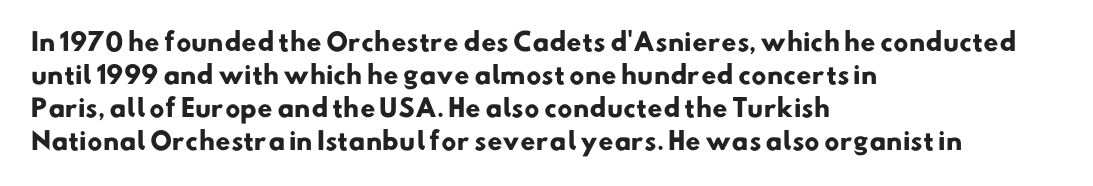
The image shows 24 px bold type; set left-aligned, normal line spacing (1.37x), normal letter spacing, not underlined.
